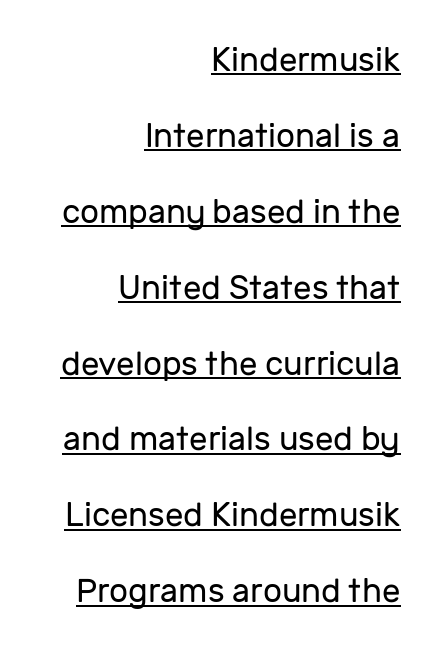
Q: Is the text bold? A: No.
Q: Is the text italic (slanted)? A: No, it is upright.
Q: Is the typeface a serif or a sans-serif typeface? A: Sans-serif.
Q: Is the text underlined? A: Yes.
Q: How is the paragraph aligned? A: Right-aligned.
Q: Is the spacing between letters normal or unusually wide? A: Normal.
Q: Is the spacing between lines tight, normal or loose? A: Loose.
Q: Width (condensed, normal, or wide)? A: Normal.
Q: Stroke contrast? A: Low.
Q: x-height? A: Medium.
Q: Monospaced? A: No.
